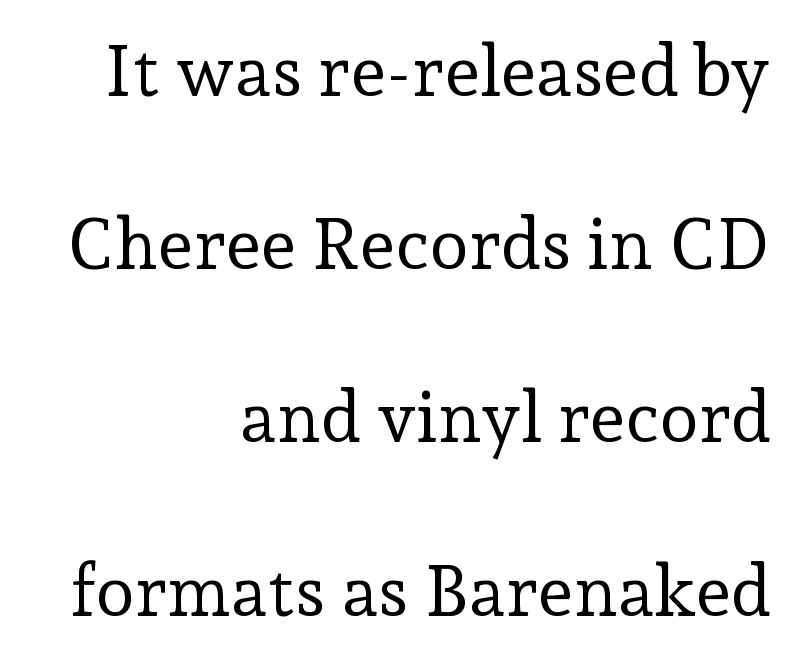
{"serif": "yes", "italic": "no", "bold": "no", "weight": "regular", "width": "normal", "stroke_contrast": "low", "x_height": "medium", "monospaced": "no", "underline": "no", "align": "right", "line_spacing": "loose", "line_spacing_ratio": 2.44, "letter_spacing": "normal", "letter_spacing_em": 0.0, "glyph_px": 71}
